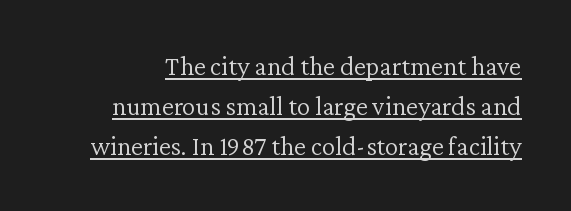
Glyph-to-glyph distance matches everyday printed text. The lettering stays uniformly vertical, giving the passage a roman look. The lettering is marked with a stroke running underneath it. Heaviness? Minimal to ordinary, like unemphasized prose. The rows are spaced the way most documents space them.
